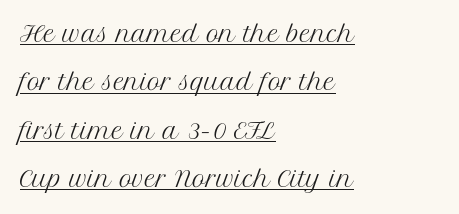
Q: Is the text bold? A: No.
Q: Is the text italic (slanted)? A: Yes.
Q: Is the text underlined? A: Yes.
Q: How is the paragraph aligned? A: Left-aligned.
Q: Is the spacing between letters normal or unusually wide? A: Normal.
Q: Is the spacing between lines tight, normal or loose? A: Loose.
